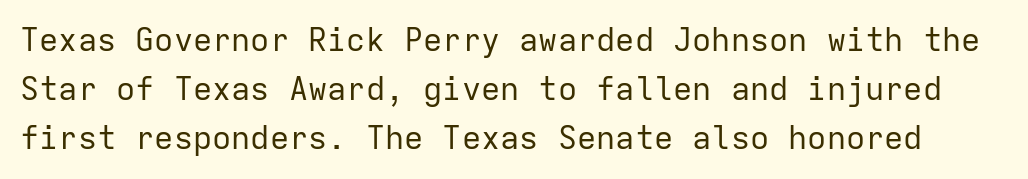
Q: Is the text bold? A: No.
Q: Is the text italic (slanted)? A: No, it is upright.
Q: Is the typeface a serif or a sans-serif typeface? A: Sans-serif.
Q: Is the text underlined? A: No.
Q: Is the spacing between letters normal or unusually wide? A: Normal.
Q: Is the spacing between lines tight, normal or loose? A: Normal.
Q: Width (condensed, normal, or wide)? A: Normal.
Q: Stroke contrast? A: Low.
Q: x-height? A: Medium.
Q: Monospaced? A: Yes.
